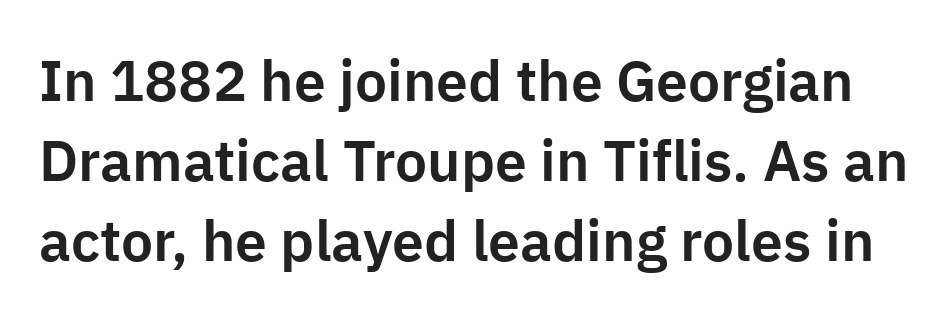
{"serif": "no", "italic": "no", "width": "normal", "stroke_contrast": "low", "x_height": "medium", "monospaced": "no", "underline": "no", "line_spacing": "normal", "line_spacing_ratio": 1.4, "letter_spacing": "normal", "letter_spacing_em": 0.0, "glyph_px": 57}
